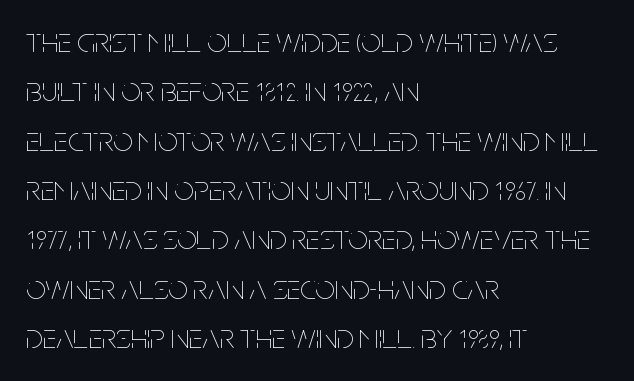
Q: Is the text bold? A: No.
Q: Is the text italic (slanted)? A: No, it is upright.
Q: Is the text underlined? A: No.
Q: How is the paragraph aligned? A: Left-aligned.
Q: Is the spacing between letters normal or unusually wide? A: Normal.
Q: Is the spacing between lines tight, normal or loose? A: Normal.
Q: Width (condensed, normal, or wide)? A: Condensed.
Q: Stroke contrast? A: Low.
Q: x-height? A: Large.
Q: Monospaced? A: No.
